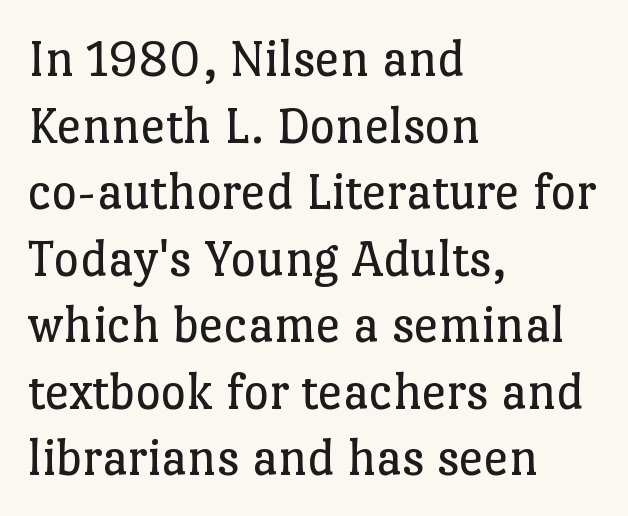
Q: Is the text bold? A: No.
Q: Is the text italic (slanted)? A: No, it is upright.
Q: Is the typeface a serif or a sans-serif typeface? A: Serif.
Q: Is the text underlined? A: No.
Q: How is the paragraph aligned? A: Left-aligned.
Q: Is the spacing between letters normal or unusually wide? A: Normal.
Q: Width (condensed, normal, or wide)? A: Normal.
Q: Stroke contrast? A: Low.
Q: x-height? A: Medium.
Q: Monospaced? A: No.
